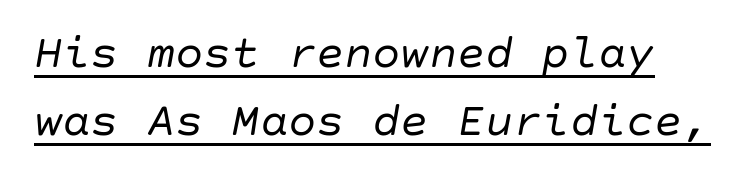
The image shows 47 px regular-weight type, italic (leaning right); set normal line spacing (1.44x), normal letter spacing, underlined; low stroke contrast and a large x-height.
